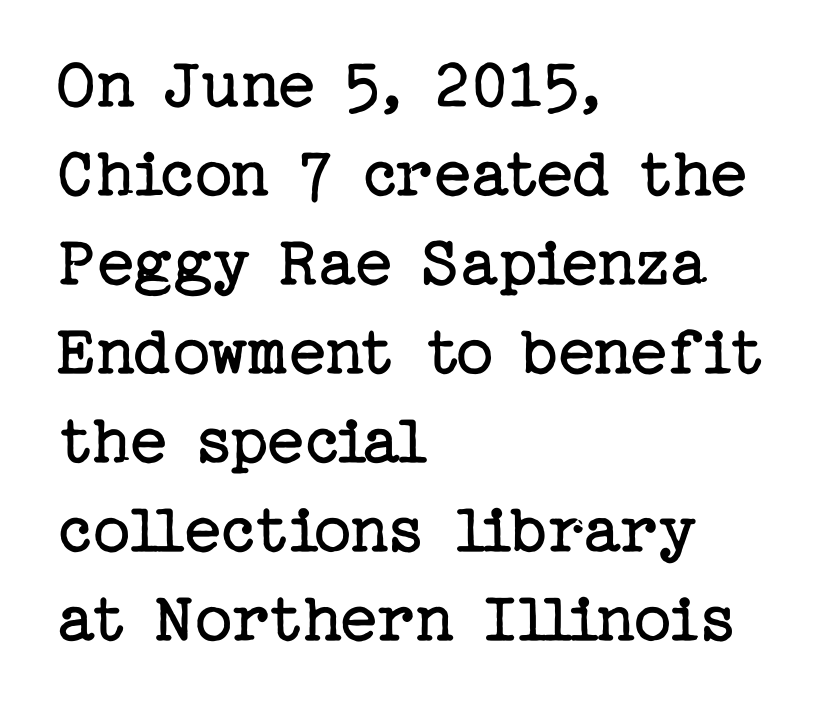
{"serif": "yes", "italic": "no", "bold": "no", "weight": "regular", "width": "normal", "stroke_contrast": "low", "x_height": "medium", "underline": "no", "align": "left", "line_spacing_ratio": 1.22, "letter_spacing": "normal", "letter_spacing_em": 0.0, "glyph_px": 73}
